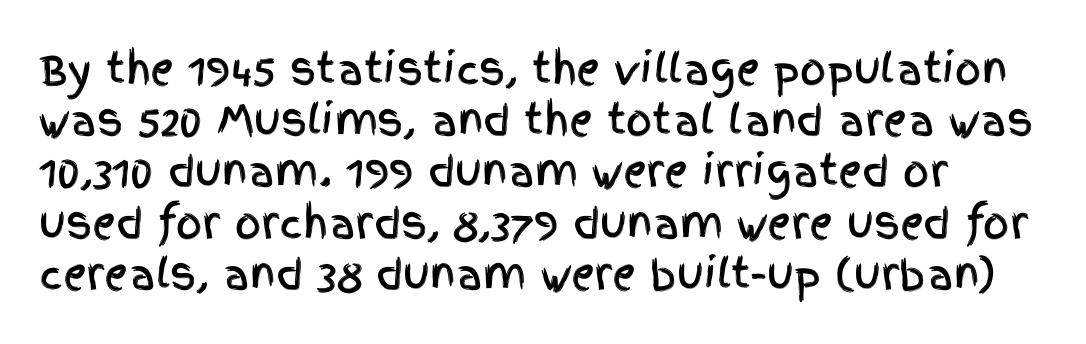
Tracking value appears to be zero — textbook default spacing. Descender tails drop into unmarked territory. The letters advance in unequal steps, a hallmark of proportional type. This is sans-serif lettering, the kind often seen on screens and signage. Regarding leading, the lines here are spaced in the standard way.
